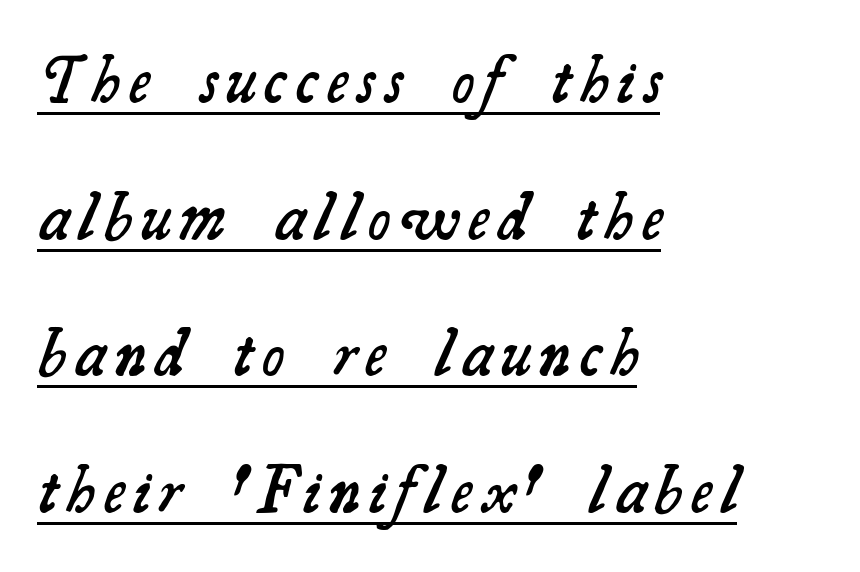
The image shows 67 px semibold serif type; set left-aligned, loose line spacing (2.04x), underlined; medium stroke contrast and a small x-height.
